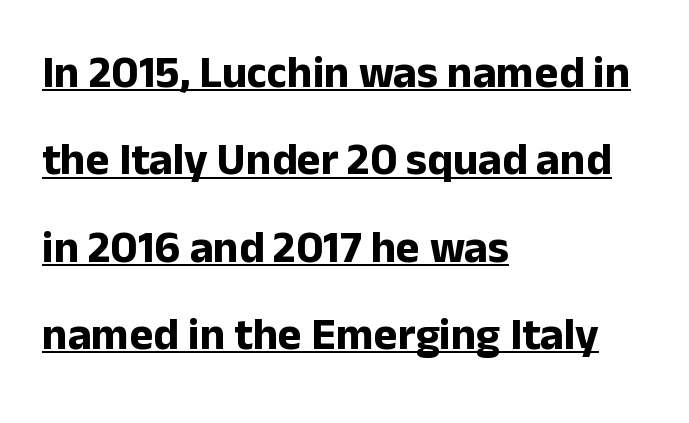
In terms of weight, the rendering is a true, heavy bold. These lines are set flush left with a ragged right edge. The specimen includes a rule beneath the text block's lines. Letter spacing: default.
